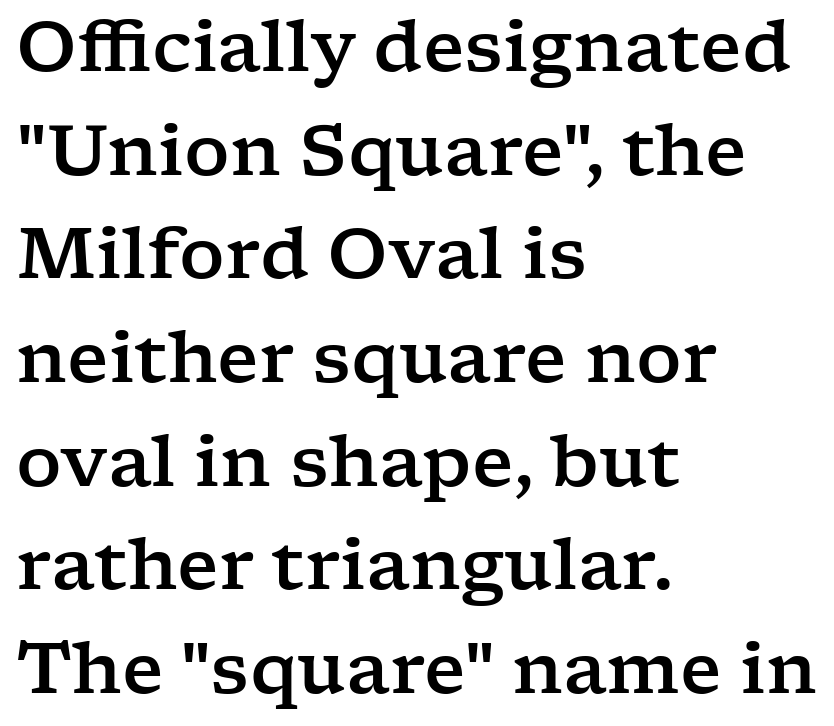
I'd call this a serif setting — the letters wear small feet. Do the letters lean? They stand straight. Spacing between characters is what you'd get straight out of the box. If you drew a ruler down the left edge, every line would touch it.
